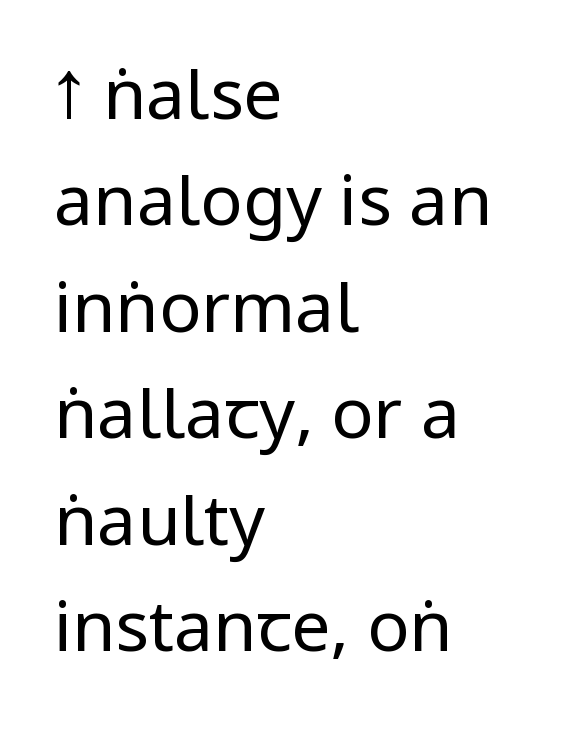
The letters look calm and open, with moderate or lighter stems. Beneath every word, the page is bare. The gaps between neighbouring characters are ordinary and unremarkable. Horizontally, the lines are justified to the leading edge only. These lines were composed using upright roman letters. The vertical gap from one line to the next is medium.
